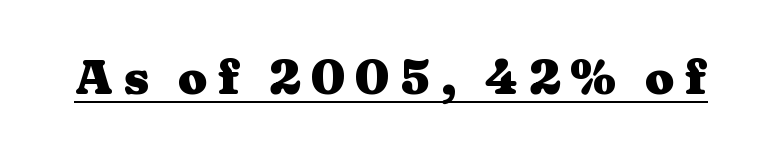
Q: Is the text bold? A: Yes.
Q: Is the text italic (slanted)? A: No, it is upright.
Q: Is the typeface a serif or a sans-serif typeface? A: Serif.
Q: Is the text underlined? A: Yes.
Q: Is the spacing between letters normal or unusually wide? A: Unusually wide.
Q: Width (condensed, normal, or wide)? A: Wide.
Q: Stroke contrast? A: Medium.
Q: x-height? A: Medium.
Q: Monospaced? A: No.
